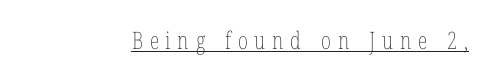
The image shows 24 px text type, upright; set unusually wide letter spacing (+0.28 em), underlined.
